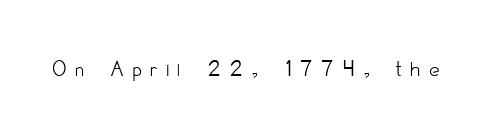
The image shows 23 px text type, upright; set unusually wide letter spacing (+0.39 em), not underlined.
